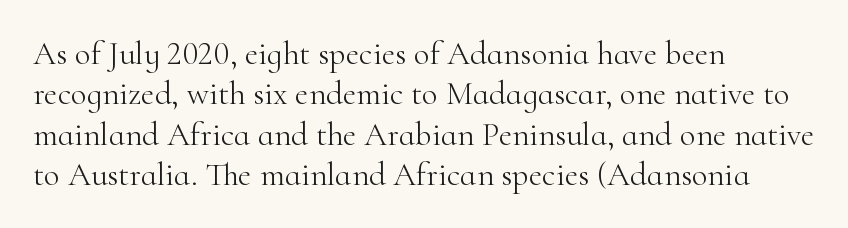
There is no visible air inserted between adjacent glyphs. A typesetter would label this face a serif. Check the space under the baseline: it is left empty. Is this a heavy cut? Hardly; it is regular or lighter. These lines stack with their left ends in a neat column. If you drew a line through each stem, it would be perfectly vertical.
